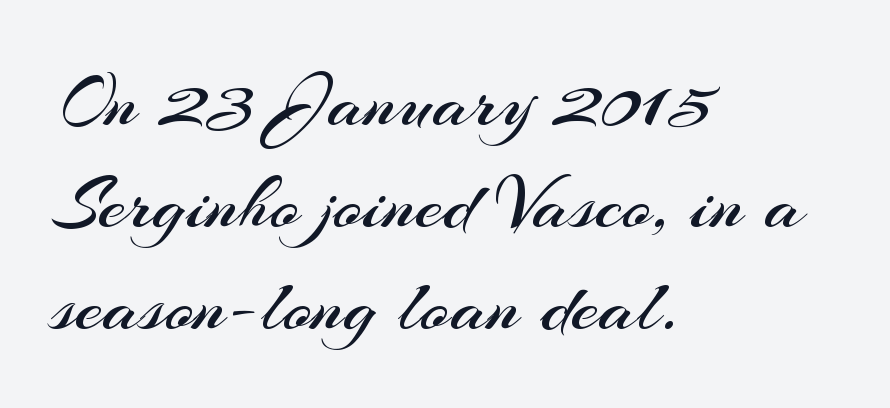
Type without underlining. Compared with typical paragraphs, the rows here are spaced about the same. This reads as an unemphasized weight, regular at the heaviest. Words appear dense and cohesive because spacing is normal. Does the type have serifs? No, each stem ends abruptly.
